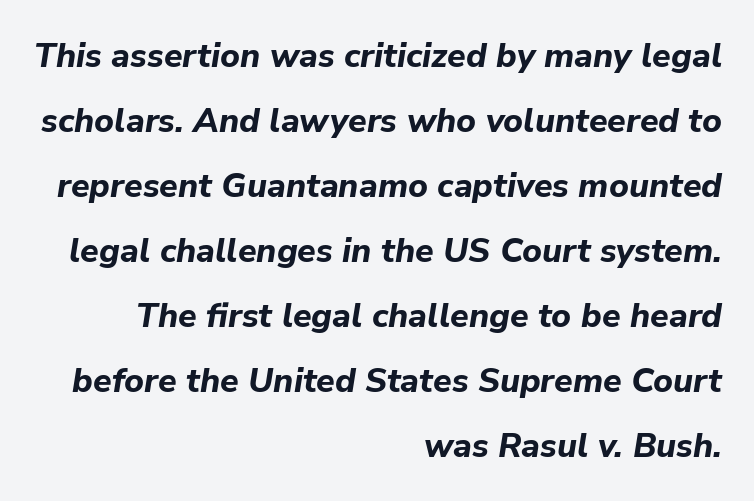
{"italic": "yes", "lean": "right", "slant_degrees": 9, "bold": "yes", "weight": "bold", "width": "normal", "stroke_contrast": "low", "x_height": "medium", "monospaced": "no", "underline": "no", "align": "right", "line_spacing": "loose", "line_spacing_ratio": 1.91, "letter_spacing": "normal", "letter_spacing_em": 0.0, "glyph_px": 34}
